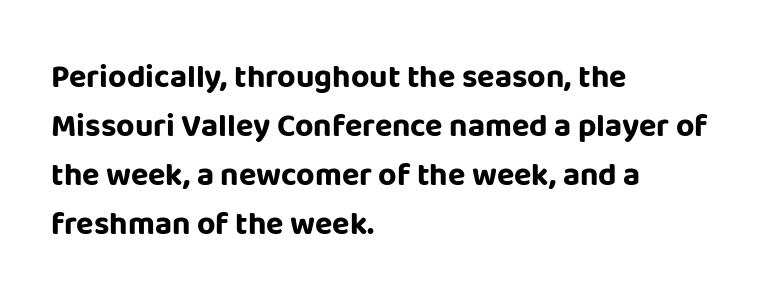
Each word holds together tightly as a unit, with standard inter-letter gaps. No word sits above an underline. The lettering stays uniformly vertical, giving the passage a roman look. Each new line begins a customary step beneath the previous one.
